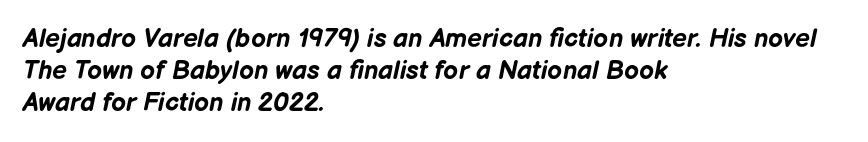
Q: Is the text bold? A: Yes.
Q: Is the text italic (slanted)? A: Yes, it leans right by about 12 degrees.
Q: Is the text underlined? A: No.
Q: How is the paragraph aligned? A: Left-aligned.
Q: Is the spacing between letters normal or unusually wide? A: Normal.
